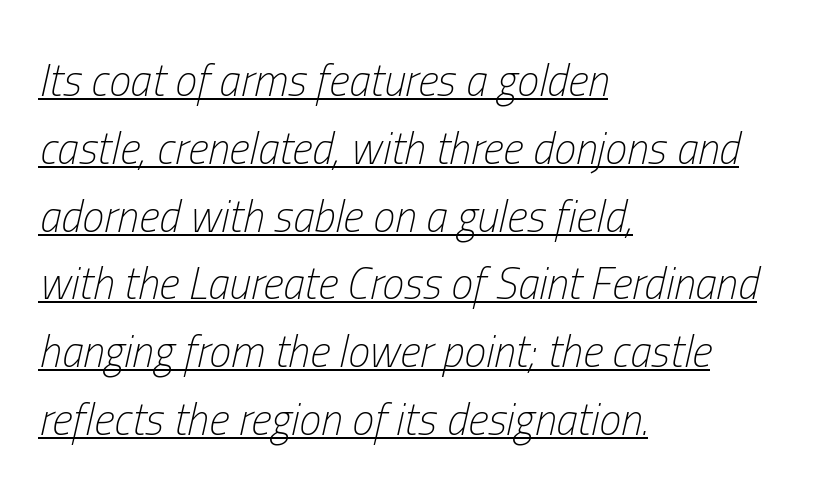
Q: Is the text bold? A: No.
Q: Is the text italic (slanted)? A: Yes, it leans right by about 13 degrees.
Q: Is the text underlined? A: Yes.
Q: How is the paragraph aligned? A: Left-aligned.
Q: Is the spacing between letters normal or unusually wide? A: Normal.
Q: Is the spacing between lines tight, normal or loose? A: Normal.
Q: Width (condensed, normal, or wide)? A: Condensed.
Q: Stroke contrast? A: Low.
Q: x-height? A: Medium.
Q: Monospaced? A: No.
